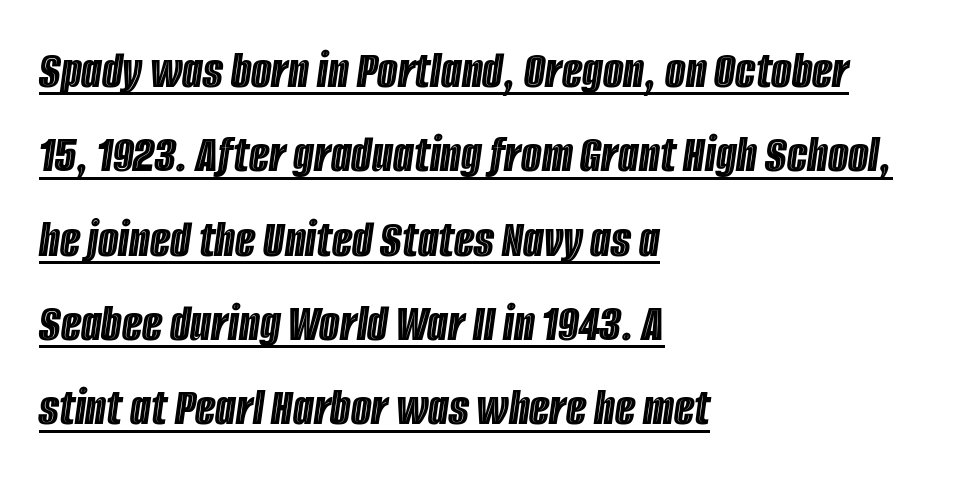
The rendering uses a moderate line-height, typical for paragraphs. A continuous stroke trails under the words, as in a hyperlink. Is this a fixed-width face? No — the glyphs have proportional, varying widths. Tall strokes in this sample are angled rather than plumb.
